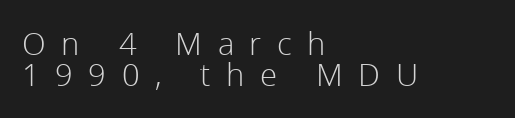
The image shows 31 px light sans-serif type, upright; set left-aligned, tight line spacing (1.01x), unusually wide letter spacing (+0.5 em), not underlined; low stroke contrast and a medium x-height.
